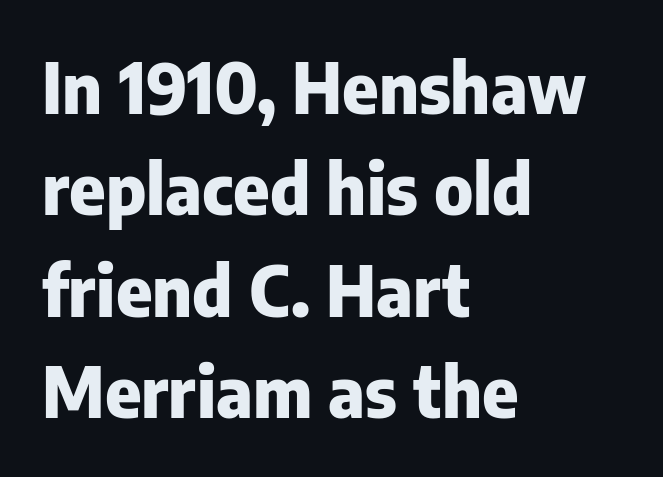
{"serif": "no", "italic": "no", "bold": "yes", "weight": "heavy", "width": "normal", "stroke_contrast": "low", "x_height": "medium", "monospaced": "no", "underline": "no", "align": "left", "line_spacing": "normal", "line_spacing_ratio": 1.47, "letter_spacing": "normal", "letter_spacing_em": 0.0, "glyph_px": 69}
